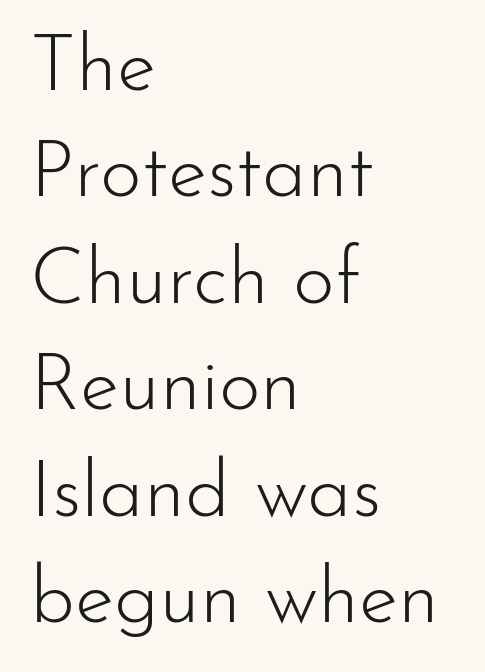
The image shows 80 px light sans-serif type, upright; set left-aligned, normal line spacing (1.33x), normal letter spacing, not underlined; low stroke contrast and a small x-height.
